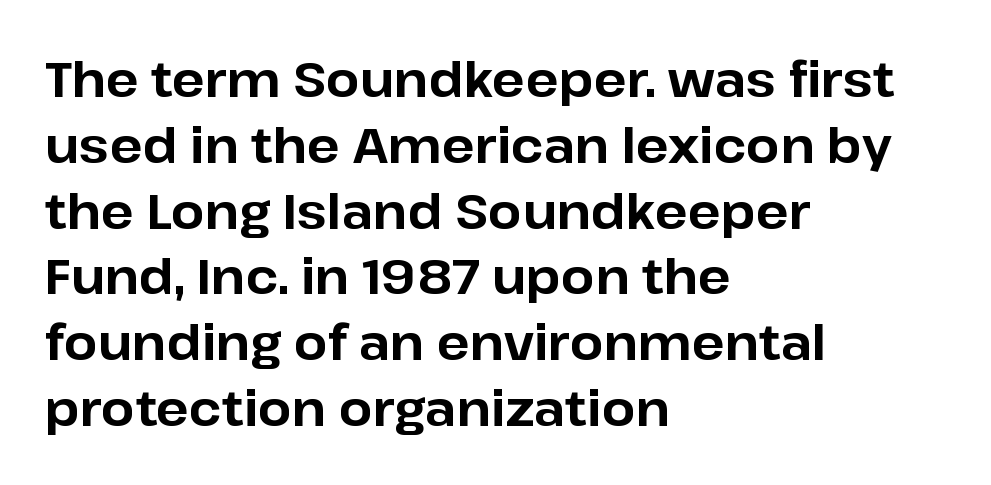
{"serif": "no", "italic": "no", "bold": "yes", "weight": "bold", "width": "normal", "stroke_contrast": "low", "x_height": "medium", "monospaced": "no", "underline": "no", "align": "left", "line_spacing": "normal", "line_spacing_ratio": 1.37, "letter_spacing": "normal", "letter_spacing_em": 0.0, "glyph_px": 48}
